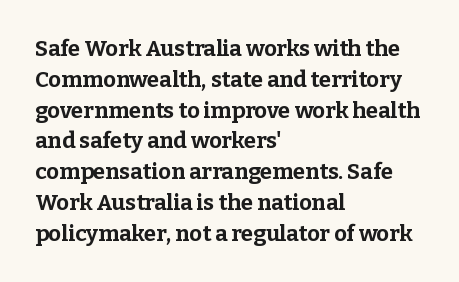
Q: Is the text bold? A: Yes.
Q: Is the text italic (slanted)? A: No, it is upright.
Q: Is the text underlined? A: No.
Q: How is the paragraph aligned? A: Left-aligned.
Q: Is the spacing between letters normal or unusually wide? A: Normal.
Q: Is the spacing between lines tight, normal or loose? A: Normal.
